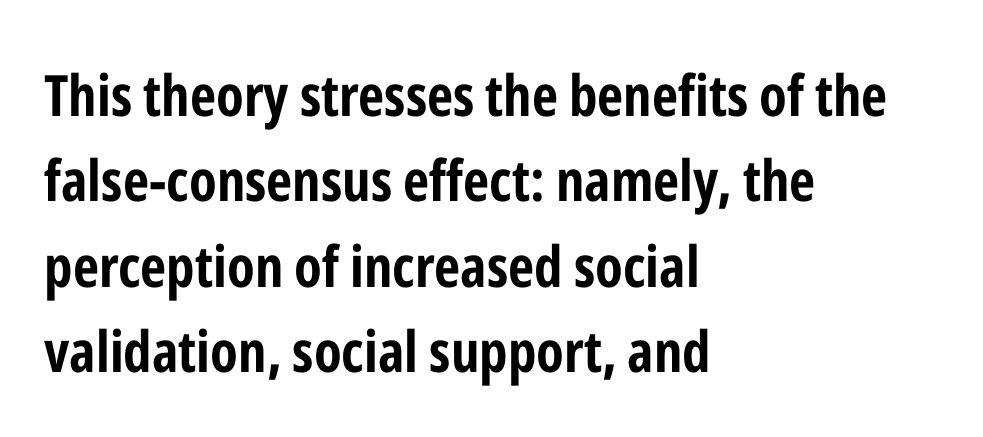
{"serif": "no", "italic": "no", "bold": "yes", "weight": "bold", "width": "condensed", "stroke_contrast": "low", "x_height": "medium", "monospaced": "no", "underline": "no", "align": "left", "line_spacing": "normal", "line_spacing_ratio": 1.5, "letter_spacing": "normal", "letter_spacing_em": 0.0, "glyph_px": 57}
